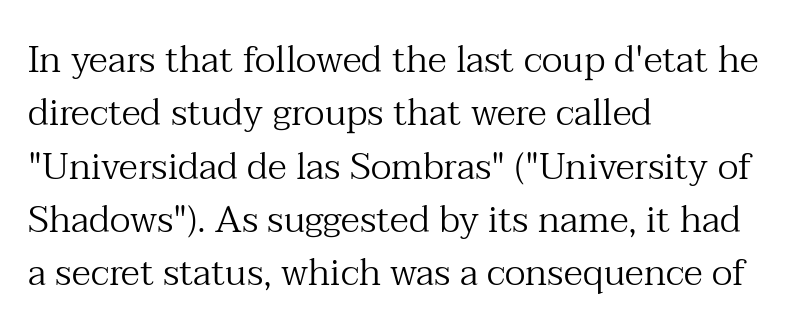
Plain, unruled lines of type. Left-aligned paragraph, ragged on the right. Honestly, the row spacing looks completely unremarkable. Spacing verdict: proportional, widths tailored to each character. Letterform terminals end in serifs throughout the passage. These lines were composed using upright roman letters.
